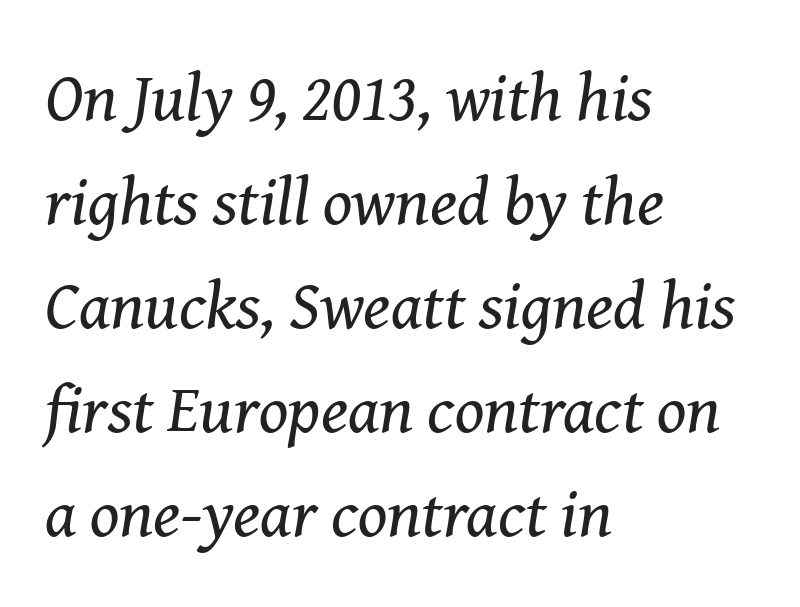
Font category for this specimen: serif. This rendering features lettering with no underline. This reads as an unemphasized weight, regular at the heaviest. Do the characters align in a grid? No, the font is proportional.
